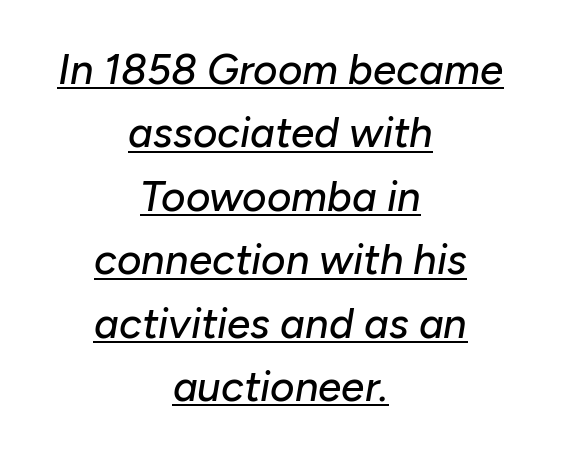
Q: Is the text italic (slanted)? A: Yes, it leans right by about 10 degrees.
Q: Is the text underlined? A: Yes.
Q: How is the paragraph aligned? A: Centered.
Q: Is the spacing between letters normal or unusually wide? A: Normal.
Q: Is the spacing between lines tight, normal or loose? A: Normal.
Q: Width (condensed, normal, or wide)? A: Normal.
Q: Stroke contrast? A: Low.
Q: x-height? A: Medium.
Q: Monospaced? A: No.
